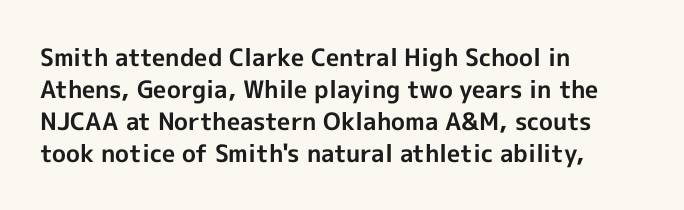
The image shows 24 px bold type, upright; set left-aligned, normal line spacing (1.33x), normal letter spacing, not underlined.
